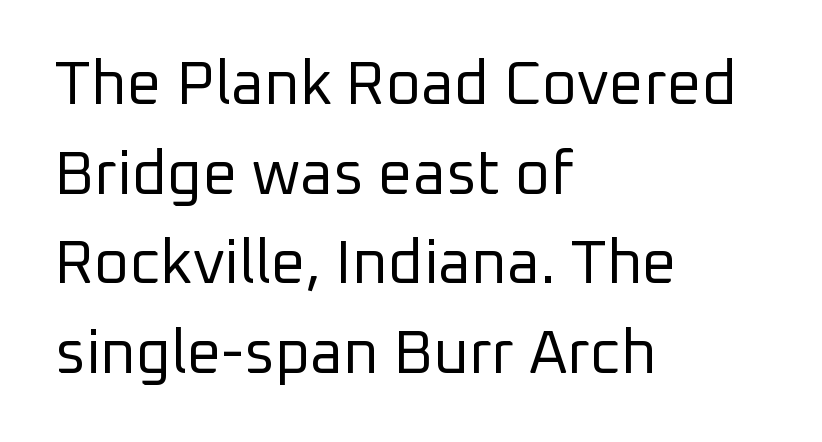
{"serif": "no", "italic": "no", "bold": "no", "weight": "regular", "width": "normal", "stroke_contrast": "low", "x_height": "medium", "monospaced": "no", "underline": "no", "align": "left", "line_spacing": "normal", "line_spacing_ratio": 1.47, "letter_spacing": "normal", "letter_spacing_em": 0.0, "glyph_px": 61}
